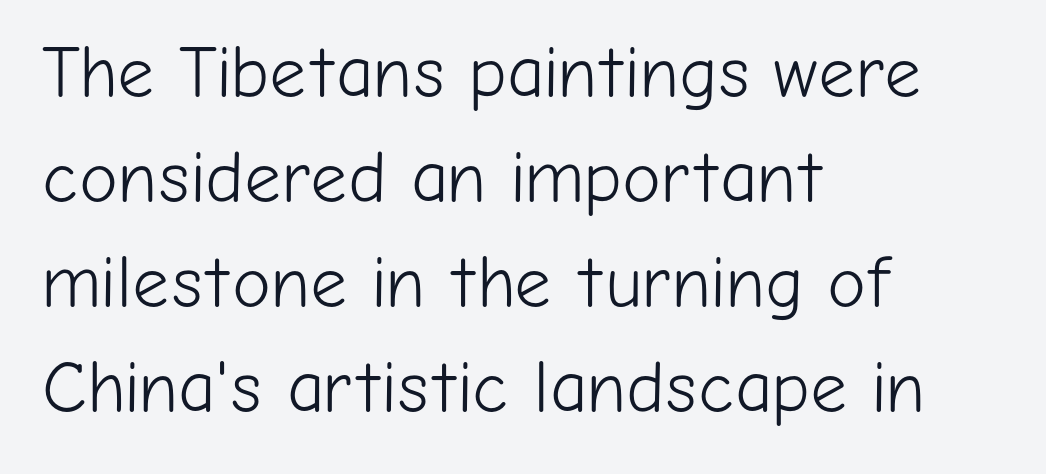
The image shows 73 px light sans-serif type, upright; set left-aligned, normal line spacing (1.44x), normal letter spacing, not underlined; low stroke contrast and a medium x-height.
